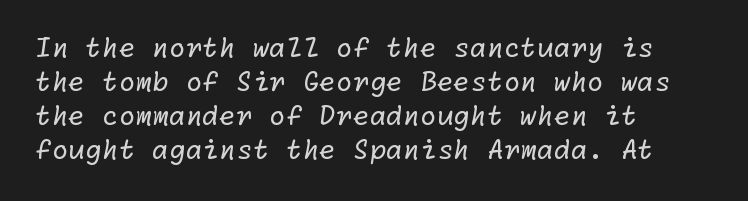
The lines sit at an ordinary, default distance from one another. Nothing heavy about these letters — not bold at all. Underlining? Definitely not there. Left-aligned paragraph, ragged on the right.
